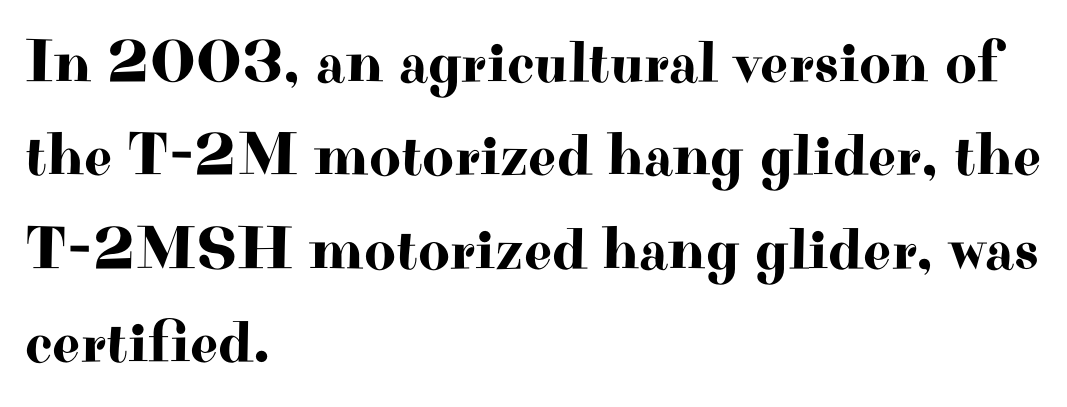
{"serif": "yes", "italic": "no", "width": "wide", "stroke_contrast": "high", "x_height": "small", "monospaced": "no", "underline": "no", "align": "left", "line_spacing": "normal", "line_spacing_ratio": 1.53, "letter_spacing": "normal", "letter_spacing_em": 0.0, "glyph_px": 61}
